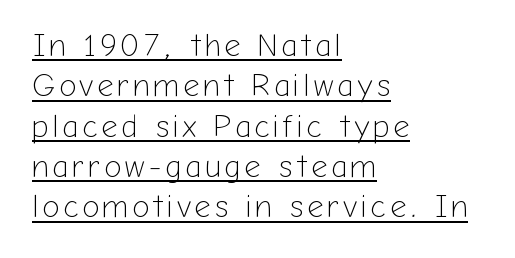
Q: Is the text bold? A: No.
Q: Is the text italic (slanted)? A: No, it is upright.
Q: Is the typeface a serif or a sans-serif typeface? A: Sans-serif.
Q: Is the text underlined? A: Yes.
Q: How is the paragraph aligned? A: Left-aligned.
Q: Is the spacing between lines tight, normal or loose? A: Normal.
Q: Width (condensed, normal, or wide)? A: Normal.
Q: Stroke contrast? A: Low.
Q: x-height? A: Medium.
Q: Monospaced? A: No.
